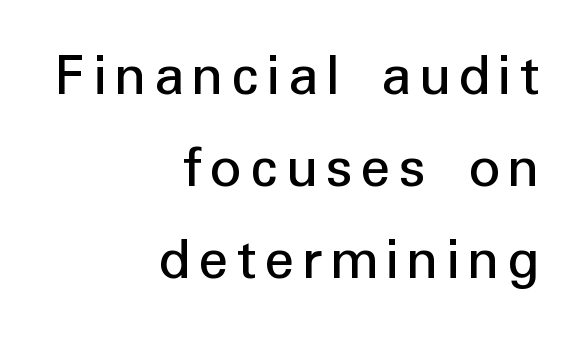
No chunkiness to these letters — they're not bold. The letters advance in unequal steps, a hallmark of proportional type. Underline: absent. The characters display no serif detailing; their extremities are plain.
